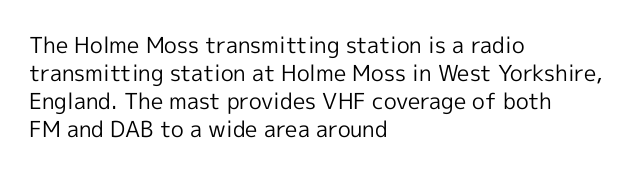
No extra ink here — the face is not bold. Students, observe: this is what conventionally led text looks like. Visually the block forms a straight wall on the left and a jagged coastline on the right. Clear beneath every line of the passage.
